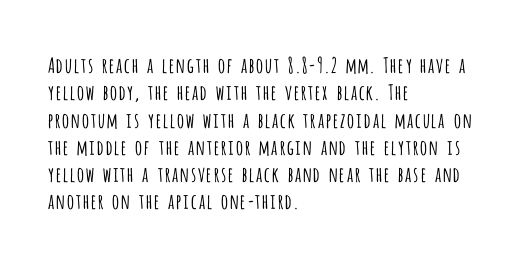
Q: Is the text bold? A: No.
Q: Is the text italic (slanted)? A: No, it is upright.
Q: Is the text underlined? A: No.
Q: How is the paragraph aligned? A: Left-aligned.
Q: Is the spacing between letters normal or unusually wide? A: Normal.
Q: Is the spacing between lines tight, normal or loose? A: Normal.
